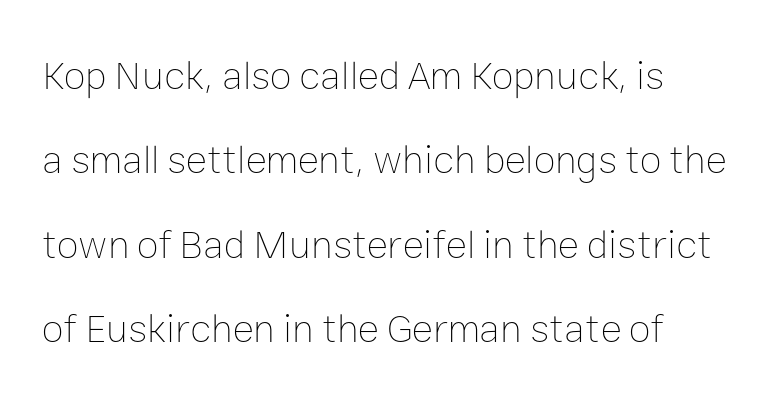
Q: Is the text bold? A: No.
Q: Is the text italic (slanted)? A: No, it is upright.
Q: Is the text underlined? A: No.
Q: Is the spacing between letters normal or unusually wide? A: Normal.
Q: Is the spacing between lines tight, normal or loose? A: Loose.
Q: Width (condensed, normal, or wide)? A: Normal.
Q: Stroke contrast? A: Low.
Q: x-height? A: Medium.
Q: Monospaced? A: No.
